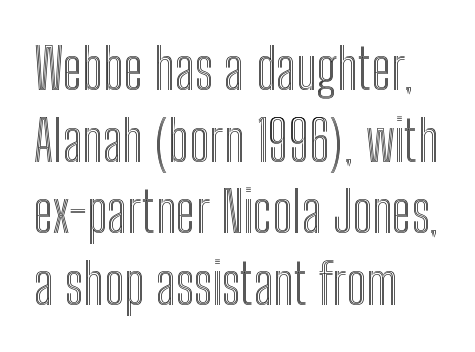
The image shows 56 px condensed type, upright; set left-aligned, normal line spacing (1.28x), normal letter spacing, not underlined; a medium x-height.
